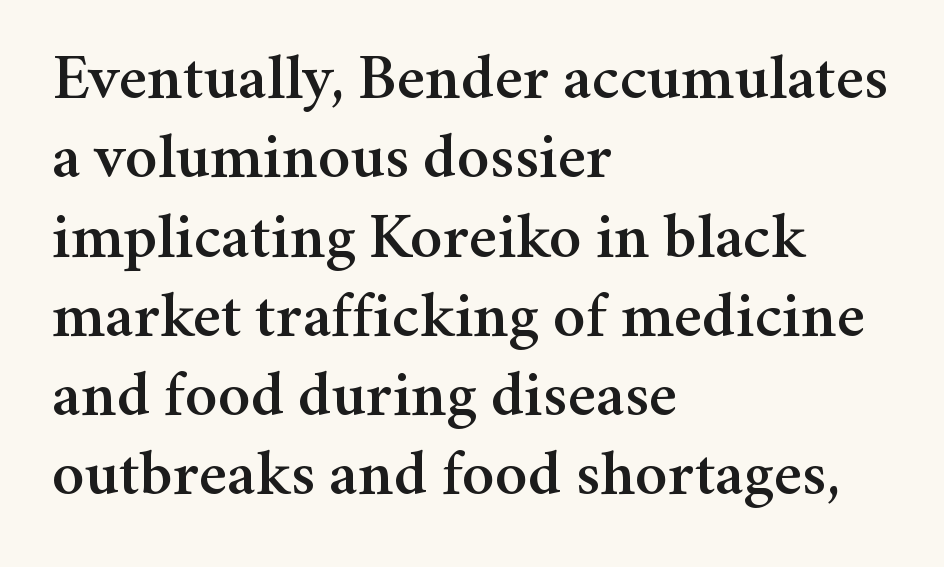
Designer's note — italics off, roman on. A typesetter would call this proportional, since set widths differ per character. Descenders are the only things crossing below the line. Short note: letters normally spaced.
